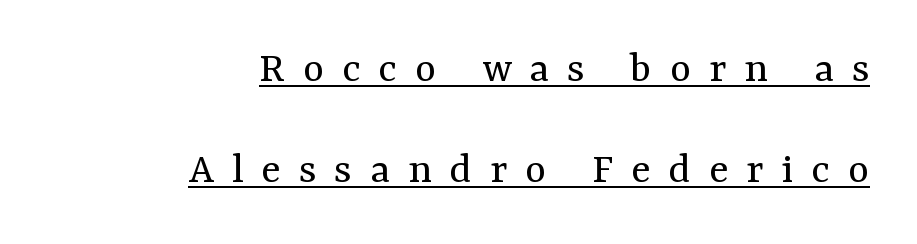
{"serif": "yes", "italic": "no", "bold": "no", "weight": "regular", "width": "normal", "stroke_contrast": "medium", "x_height": "medium", "monospaced": "no", "underline": "yes", "align": "right", "line_spacing": "loose", "line_spacing_ratio": 2.25, "letter_spacing": "wide", "letter_spacing_em": 0.4, "glyph_px": 45}
